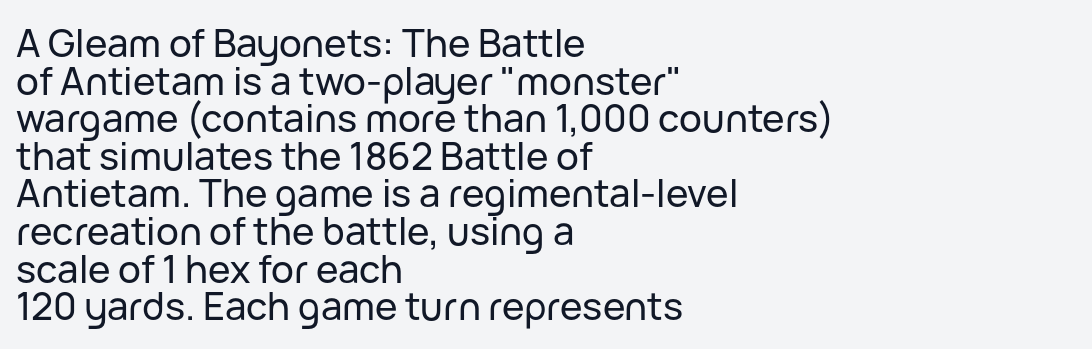
The image shows 38 px sans-serif type, upright; set left-aligned, tight line spacing (0.99x), normal letter spacing, not underlined; low stroke contrast and a medium x-height.
